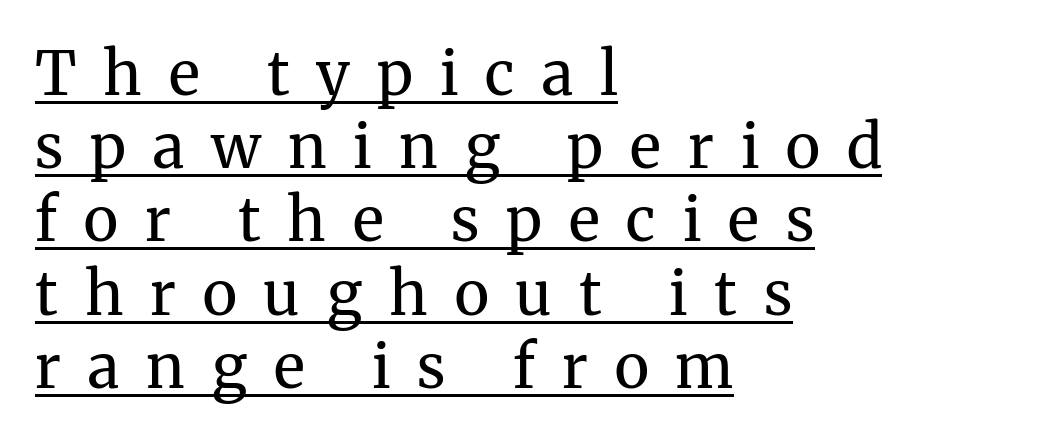
Q: Is the text bold? A: No.
Q: Is the text italic (slanted)? A: No, it is upright.
Q: Is the typeface a serif or a sans-serif typeface? A: Serif.
Q: Is the text underlined? A: Yes.
Q: How is the paragraph aligned? A: Left-aligned.
Q: Is the spacing between letters normal or unusually wide? A: Unusually wide.
Q: Width (condensed, normal, or wide)? A: Normal.
Q: Stroke contrast? A: Medium.
Q: x-height? A: Medium.
Q: Monospaced? A: No.
